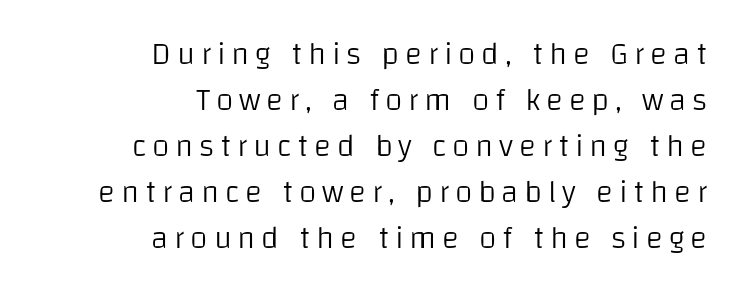
Descender tails drop into unmarked territory. Rows of type keep a routine distance in the vertical direction. You could not count columns in this text — the font is proportionally spaced. The passage shown is not bold in any degree. This sample uses a sans-serif face.
